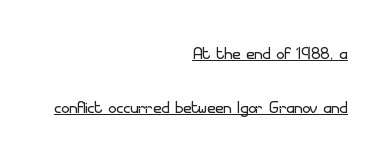
{"italic": "no", "bold": "no", "underline": "yes", "align": "right", "line_spacing": "loose", "line_spacing_ratio": 2.46, "letter_spacing": "normal", "letter_spacing_em": 0.0, "glyph_px": 22}
